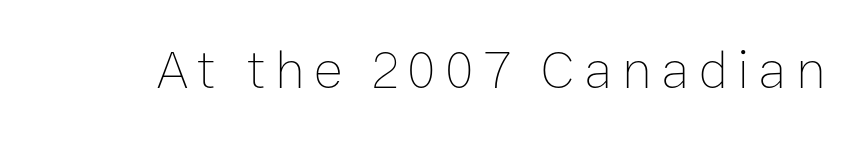
{"italic": "no", "bold": "no", "weight": "thin", "width": "normal", "stroke_contrast": "low", "x_height": "medium", "monospaced": "no", "underline": "no", "glyph_px": 55}
